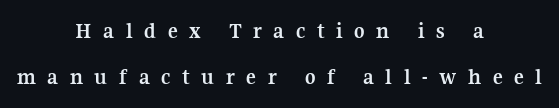
The image shows 23 px bold type, upright; set centered, loose line spacing (2.02x), unusually wide letter spacing (+0.5 em), not underlined.
